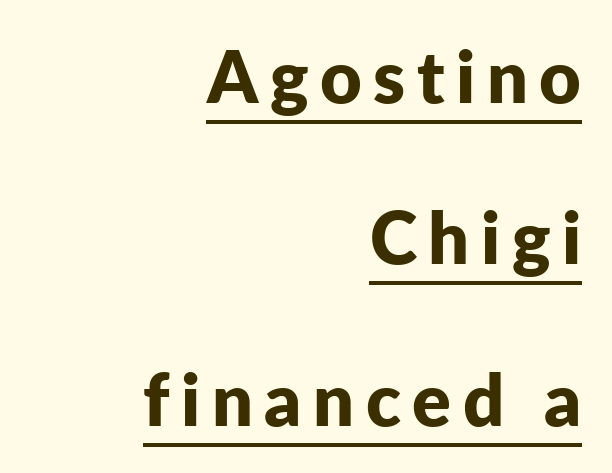
The image shows 72 px bold sans-serif type, upright; set right-aligned, loose line spacing (2.24x), underlined; low stroke contrast and a medium x-height.
